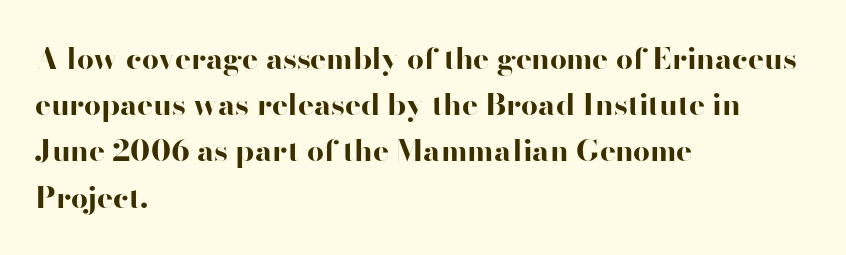
Words appear dense and cohesive because spacing is normal. In terms of letterform style, serifs are entirely absent. Quick note: underline off. How heavy is the stroke? Heavy — this is a bold. Character widths vary here, with narrow letters taking less room than wide ones.
